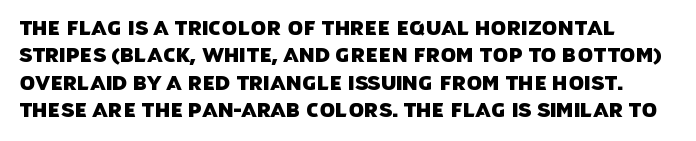
No extra tracking has been applied to these lines. Words float on clear page, feet unadorned. The rendering uses a moderate line-height, typical for paragraphs.
